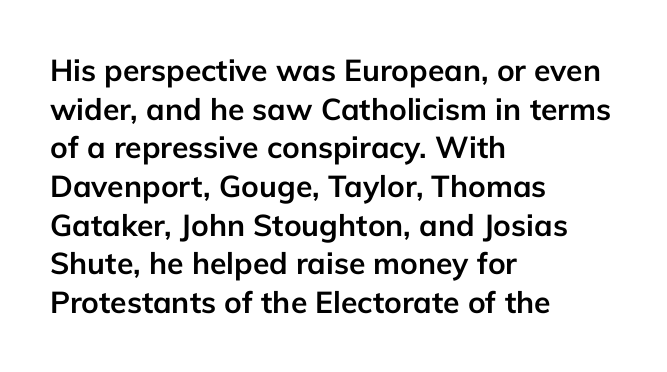
Q: Is the text bold? A: Yes.
Q: Is the text italic (slanted)? A: No, it is upright.
Q: Is the typeface a serif or a sans-serif typeface? A: Sans-serif.
Q: Is the text underlined? A: No.
Q: How is the paragraph aligned? A: Left-aligned.
Q: Is the spacing between letters normal or unusually wide? A: Normal.
Q: Is the spacing between lines tight, normal or loose? A: Normal.
Q: Width (condensed, normal, or wide)? A: Normal.
Q: Stroke contrast? A: Low.
Q: x-height? A: Medium.
Q: Monospaced? A: No.
